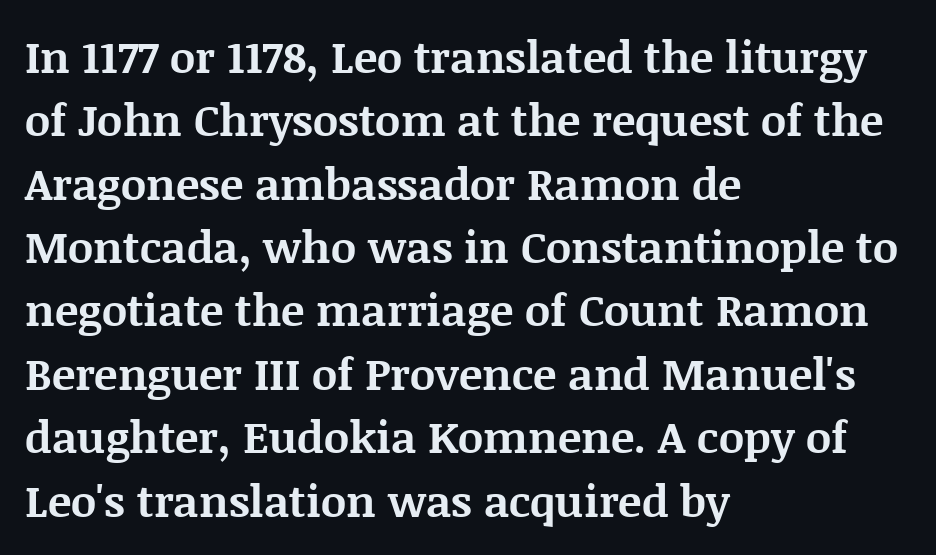
{"serif": "yes", "italic": "no", "bold": "yes", "weight": "bold", "width": "normal", "stroke_contrast": "medium", "x_height": "large", "monospaced": "no", "underline": "no", "align": "left", "line_spacing": "normal", "line_spacing_ratio": 1.44, "letter_spacing": "normal", "letter_spacing_em": 0.0, "glyph_px": 44}
